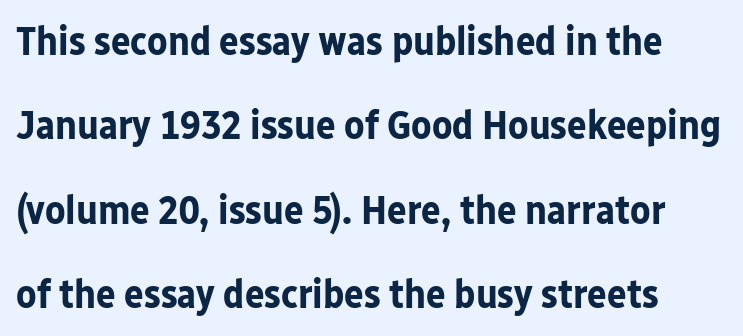
The image shows 41 px bold sans-serif type, upright; set loose line spacing (2.06x), normal letter spacing, not underlined; low stroke contrast and a medium x-height.
